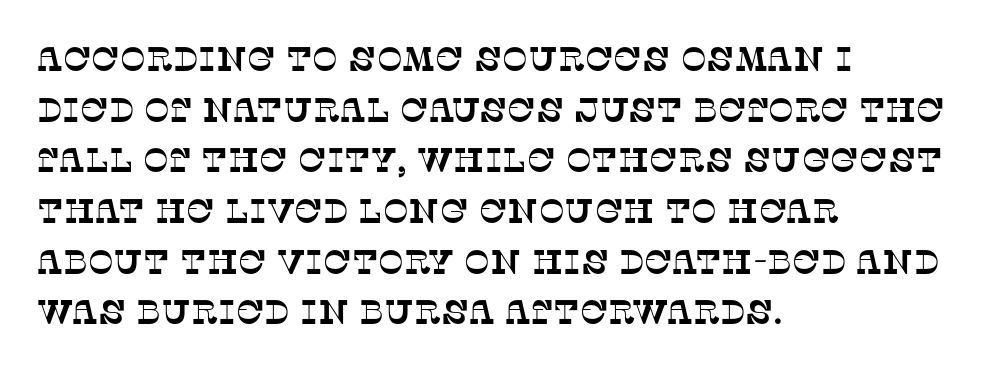
Font category for this specimen: serif. The passage shown is typed in a proportional face where columns would drift. Short note: letters normally spaced. Honestly, there is no underline to notice here at all.
